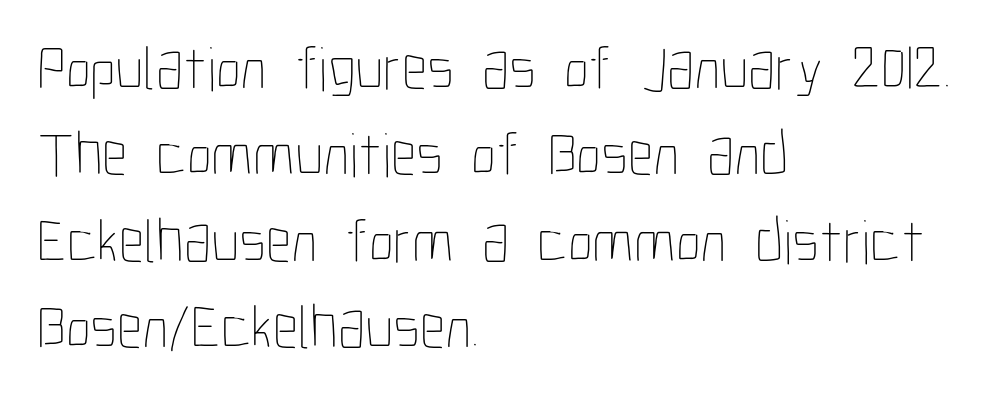
{"italic": "no", "bold": "no", "weight": "thin", "width": "condensed", "stroke_contrast": "low", "x_height": "medium", "monospaced": "no", "underline": "no", "align": "left", "line_spacing": "normal", "line_spacing_ratio": 1.37, "letter_spacing": "normal", "letter_spacing_em": 0.0, "glyph_px": 63}
